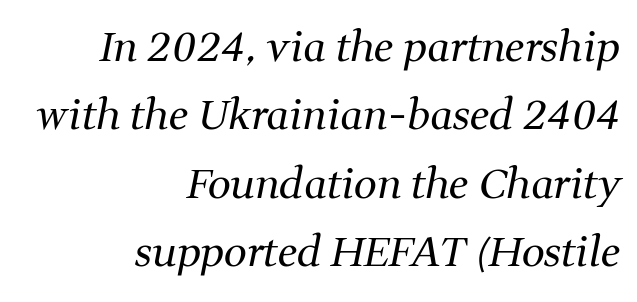
{"serif": "yes", "italic": "yes", "lean": "right", "slant_degrees": 11, "bold": "no", "weight": "regular", "width": "normal", "stroke_contrast": "medium", "x_height": "medium", "monospaced": "no", "underline": "no", "align": "right", "line_spacing": "normal", "line_spacing_ratio": 1.67, "letter_spacing": "normal", "letter_spacing_em": 0.0, "glyph_px": 41}
